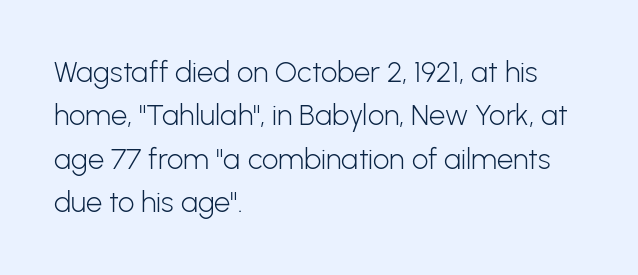
The image shows 29 px light sans-serif type, upright; set left-aligned, normal line spacing (1.5x), normal letter spacing, not underlined; low stroke contrast and a medium x-height.
